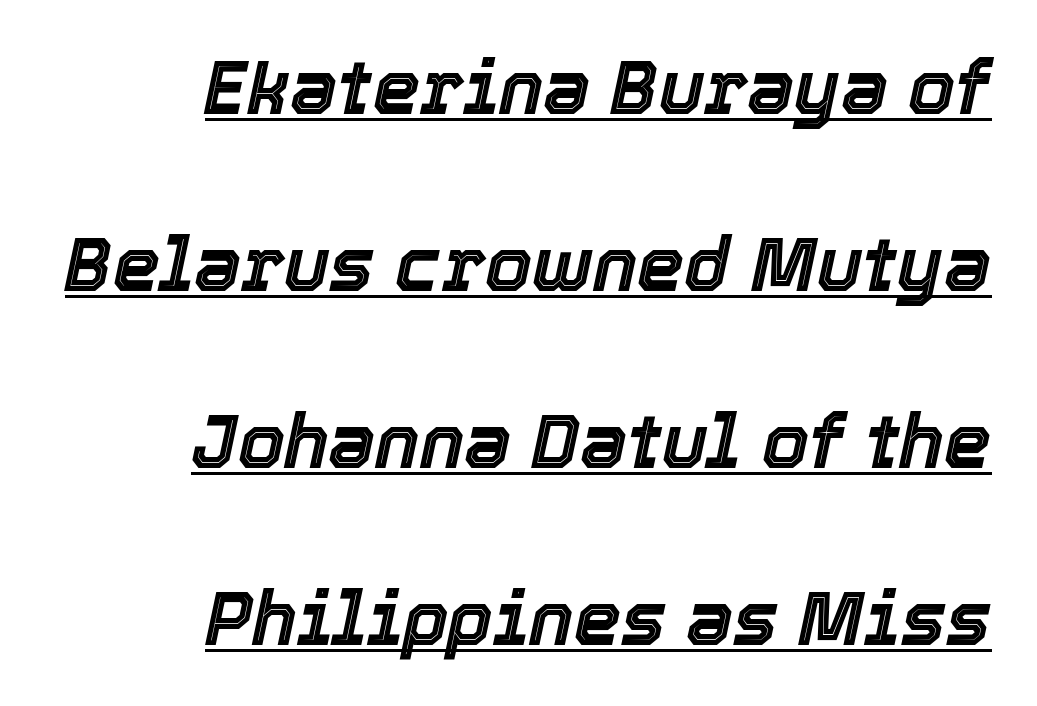
{"italic": "yes", "lean": "right", "slant_degrees": 12, "width": "normal", "x_height": "medium", "monospaced": "no", "underline": "yes", "align": "right", "line_spacing": "loose", "line_spacing_ratio": 2.36, "letter_spacing": "normal", "letter_spacing_em": 0.0, "glyph_px": 75}
